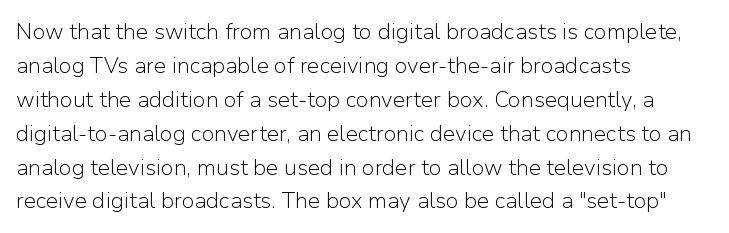
These lines stack with their left ends in a neat column. Any mark beneath the type? The region is blank. Short note: letters normally spaced. The type sits square on the baseline with zero lean.
